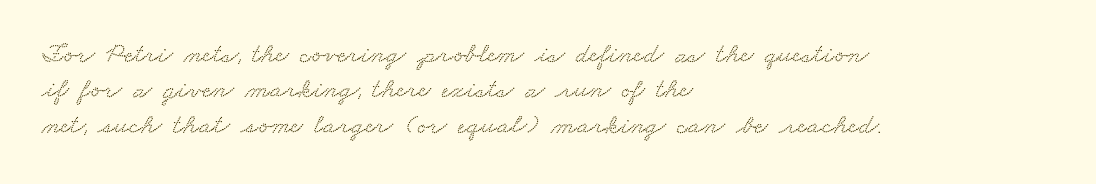
Typeset ragged right — the left edge is the straight one. The passage shown has conventional tracking throughout. Varying glyph widths throughout — classic text-font behaviour. Regular leading. The passage shown is not underscored anywhere. Observe the serifs anchoring each vertical stroke in this sample.
